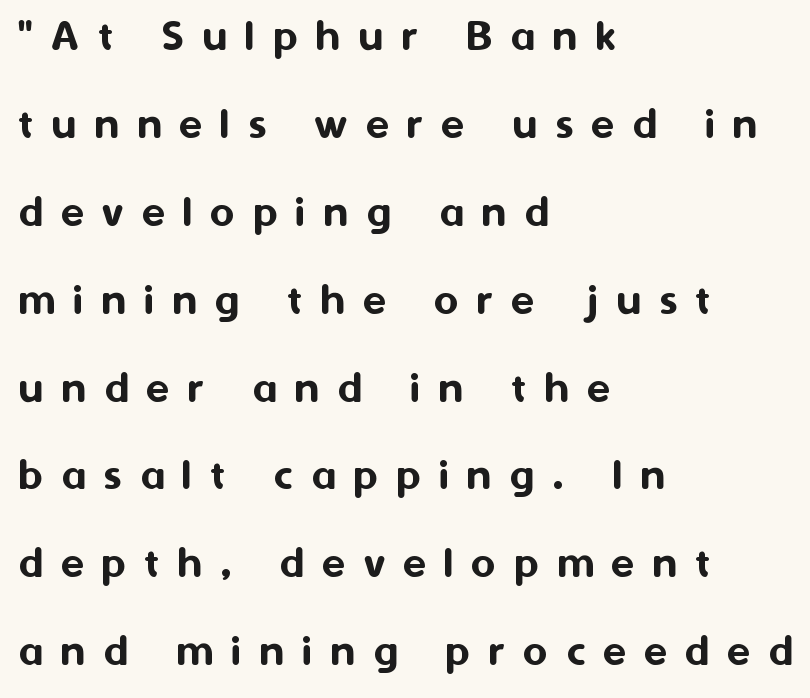
The image shows 47 px sans-serif type, upright; set left-aligned, line spacing 1.87x, unusually wide letter spacing (+0.39 em), not underlined; medium stroke contrast and a medium x-height.
